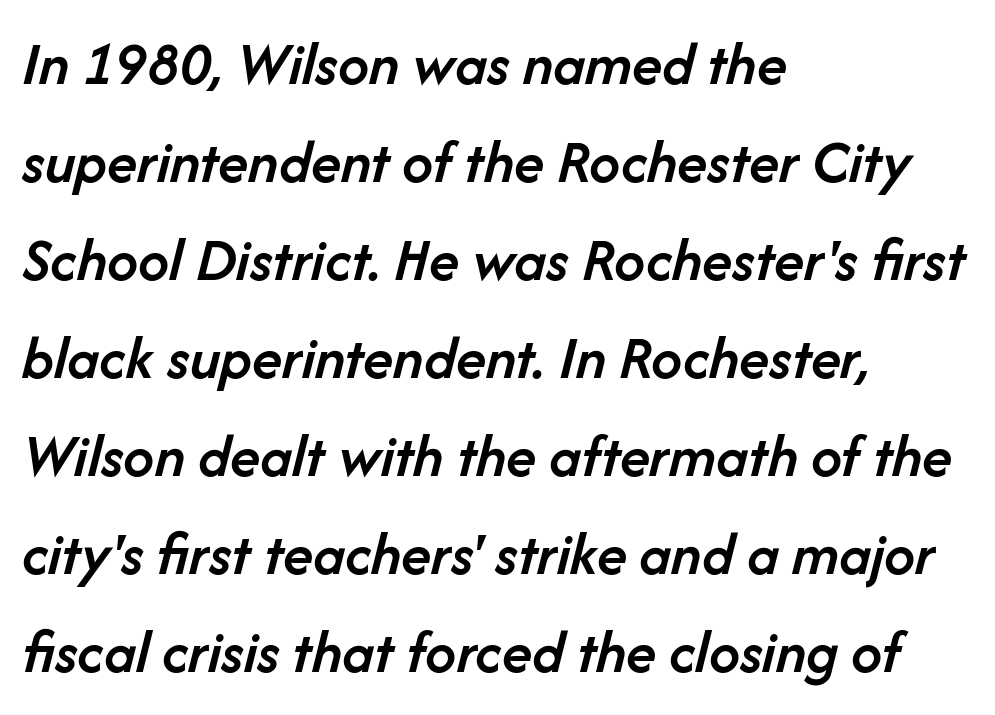
Nobody drew a line under any word here. One glance says typical: line gaps are just what's usual. Think of a printed novel: that variable character pitch is what you see here. This is oblique type, the kind used for emphasis or titles. What stands out about the letter spacing? Nothing — it is the standard amount. The lines in this sample share a left origin and differ only in where they stop.
